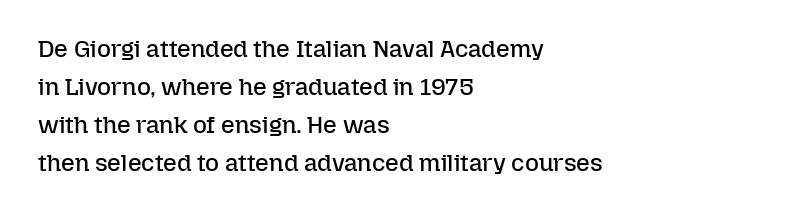
Q: Is the text bold? A: No.
Q: Is the text italic (slanted)? A: No, it is upright.
Q: Is the text underlined? A: No.
Q: How is the paragraph aligned? A: Left-aligned.
Q: Is the spacing between letters normal or unusually wide? A: Normal.
Q: Is the spacing between lines tight, normal or loose? A: Normal.
